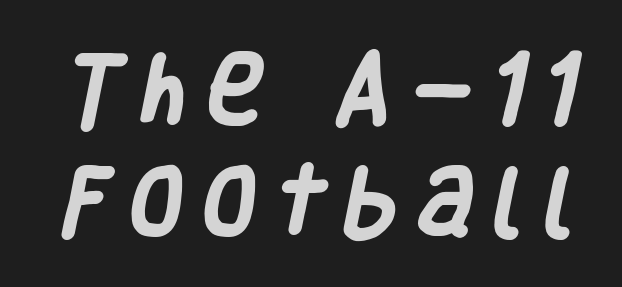
{"serif": "no", "bold": "yes", "weight": "heavy", "width": "condensed", "stroke_contrast": "low", "x_height": "large", "monospaced": "no", "underline": "no", "line_spacing": "normal", "line_spacing_ratio": 1.47, "letter_spacing": "wide", "letter_spacing_em": 0.27, "glyph_px": 76}
